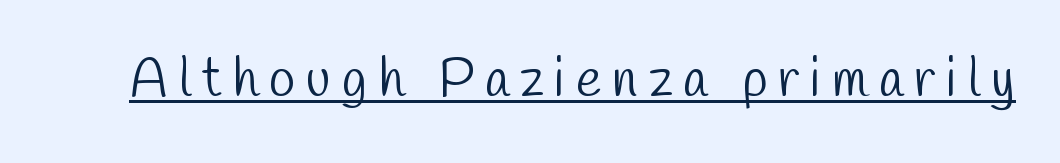
The image shows 54 px light, condensed sans-serif type; set unusually wide letter spacing (+0.2 em), underlined; low stroke contrast and a medium x-height.
